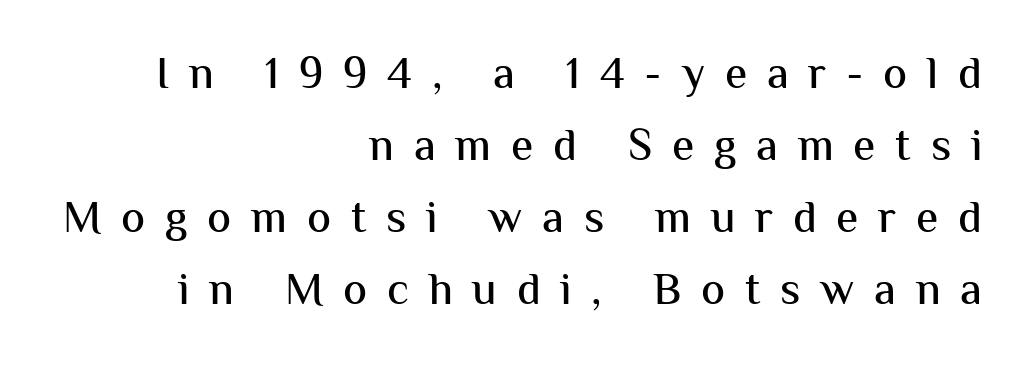
Every character sits straight up, as roman type does. Casual observation: everything's shoved over to the right. Descender tails drop into unmarked territory. Examine the stroke ends and you'll find no serifs.
